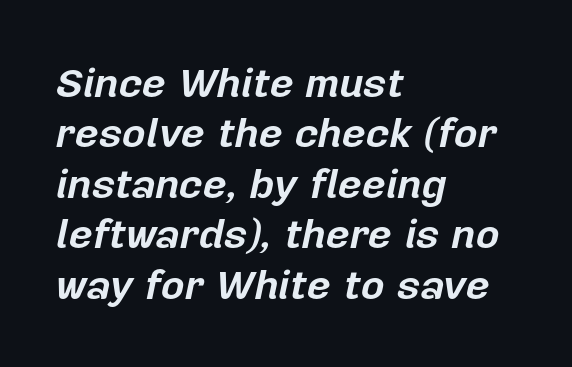
The image shows 41 px bold type, italic (leaning right); set left-aligned, line spacing 1.23x, normal letter spacing, not underlined; low stroke contrast and a medium x-height.
